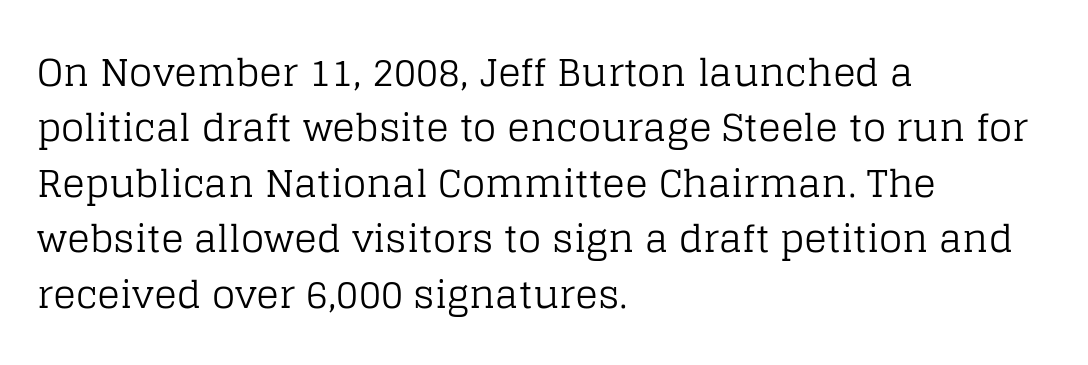
Q: Is the text bold? A: No.
Q: Is the text italic (slanted)? A: No, it is upright.
Q: Is the typeface a serif or a sans-serif typeface? A: Serif.
Q: Is the text underlined? A: No.
Q: How is the paragraph aligned? A: Left-aligned.
Q: Is the spacing between letters normal or unusually wide? A: Normal.
Q: Is the spacing between lines tight, normal or loose? A: Normal.
Q: Width (condensed, normal, or wide)? A: Normal.
Q: Stroke contrast? A: Low.
Q: x-height? A: Large.
Q: Monospaced? A: No.
